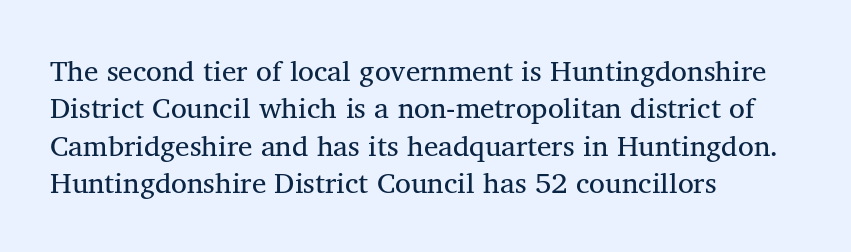
The image shows 29 px regular-weight serif type, upright; set left-aligned, normal line spacing (1.29x), normal letter spacing, not underlined; medium stroke contrast and a medium x-height.
